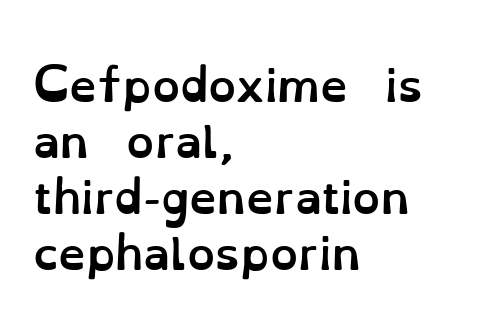
Standard letterfit; no display-style spreading of the glyphs. Is the block centered? No — it sits flush against the left margin. Spacing verdict: proportional, widths tailored to each character. Upright lettering throughout. Compared with typical paragraphs, the rows here are spaced about the same.
